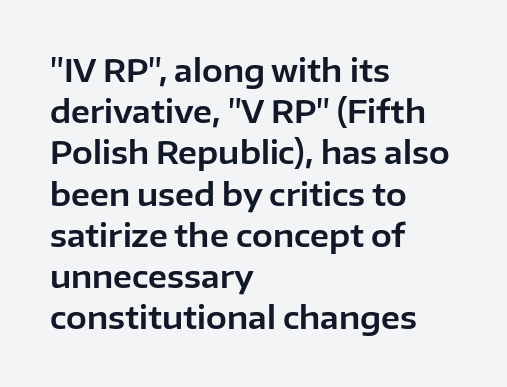
{"serif": "no", "italic": "no", "width": "normal", "stroke_contrast": "low", "x_height": "medium", "monospaced": "no", "underline": "no", "align": "left", "line_spacing": "normal", "line_spacing_ratio": 1.33, "letter_spacing": "normal", "letter_spacing_em": 0.0, "glyph_px": 31}
